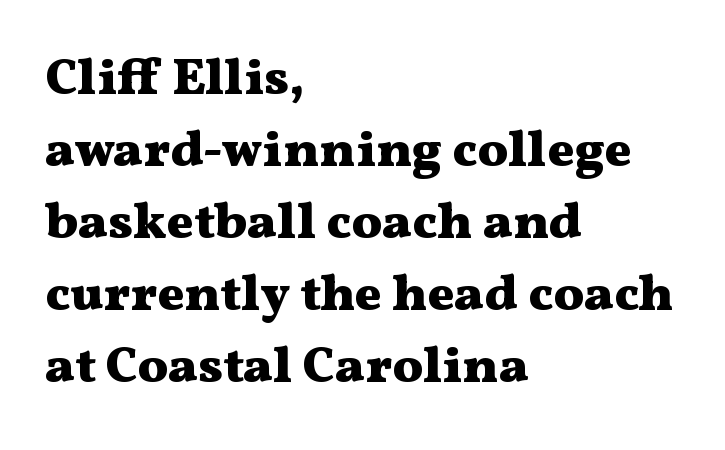
The image shows 51 px heavy, wide serif type, upright; set left-aligned, normal line spacing (1.41x), normal letter spacing, not underlined; medium stroke contrast and a medium x-height.
